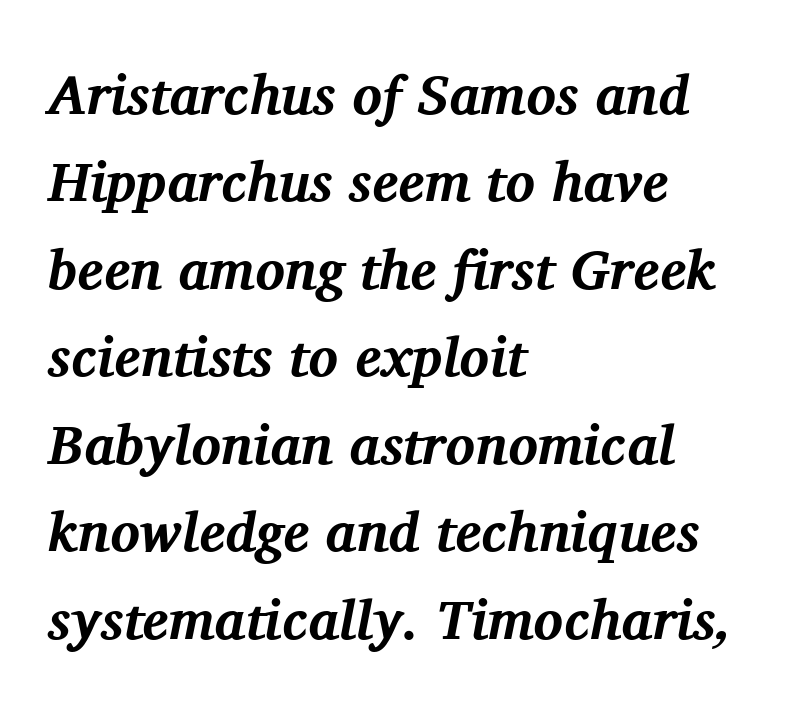
{"serif": "yes", "italic": "yes", "lean": "right", "slant_degrees": 11, "bold": "yes", "weight": "bold", "width": "normal", "stroke_contrast": "medium", "x_height": "medium", "monospaced": "no", "underline": "no", "align": "left", "line_spacing": "normal", "line_spacing_ratio": 1.59, "letter_spacing": "normal", "letter_spacing_em": 0.0, "glyph_px": 55}
